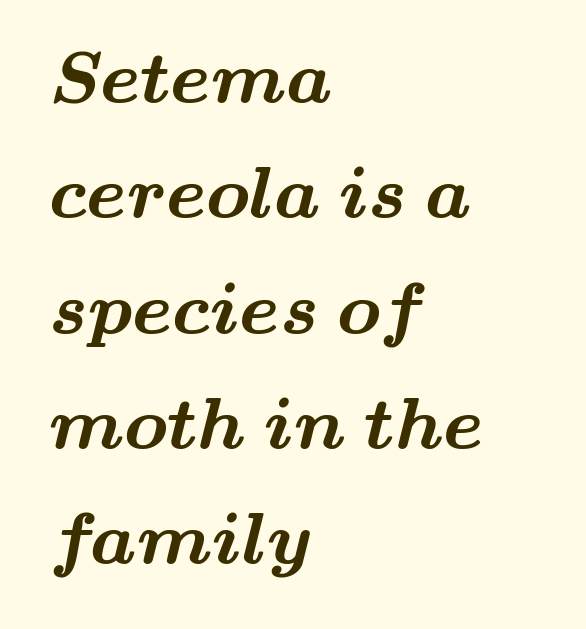
Q: Is the text bold? A: Yes.
Q: Is the typeface a serif or a sans-serif typeface? A: Serif.
Q: Is the text underlined? A: No.
Q: How is the paragraph aligned? A: Left-aligned.
Q: Is the spacing between letters normal or unusually wide? A: Normal.
Q: Is the spacing between lines tight, normal or loose? A: Normal.
Q: Width (condensed, normal, or wide)? A: Wide.
Q: Stroke contrast? A: Medium.
Q: x-height? A: Small.
Q: Monospaced? A: No.
